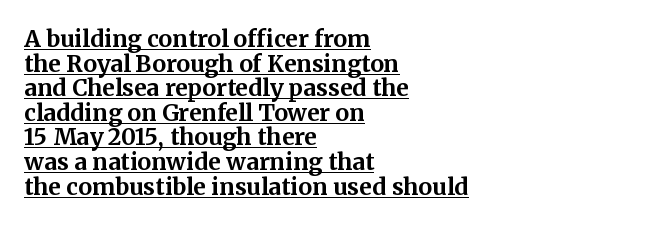
The sample has been set heavy, in full bold. These lines are set flush left with a ragged right edge. Glance below the letters and you will spot a drawn line. The typography opts for an upright posture over an oblique one. Compared with typical body copy, the letter spacing here is the same.
